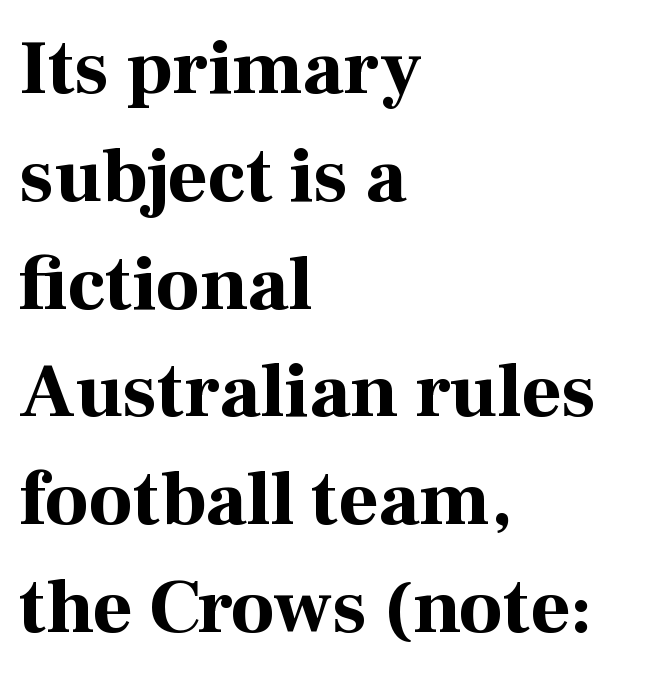
{"serif": "yes", "italic": "no", "bold": "yes", "weight": "bold", "width": "normal", "stroke_contrast": "high", "x_height": "medium", "monospaced": "no", "underline": "no", "align": "left", "line_spacing": "normal", "line_spacing_ratio": 1.4, "letter_spacing": "normal", "letter_spacing_em": 0.0, "glyph_px": 77}
